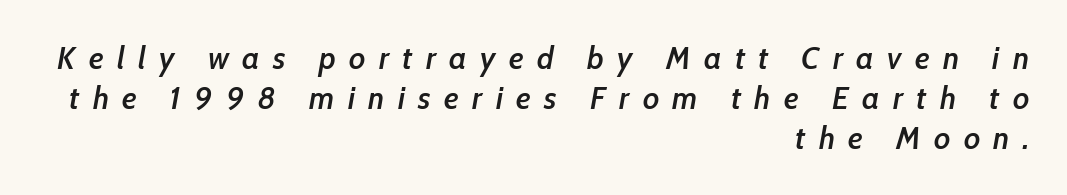
{"italic": "yes", "lean": "right", "slant_degrees": 10, "bold": "semi", "weight": "semibold", "width": "condensed", "stroke_contrast": "low", "x_height": "medium", "monospaced": "no", "underline": "no", "align": "right", "line_spacing": "normal", "line_spacing_ratio": 1.25, "letter_spacing": "wide", "letter_spacing_em": 0.42, "glyph_px": 32}
